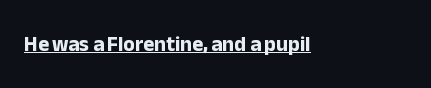
The image shows 21 px bold type, upright; set left-aligned, normal letter spacing, underlined.
